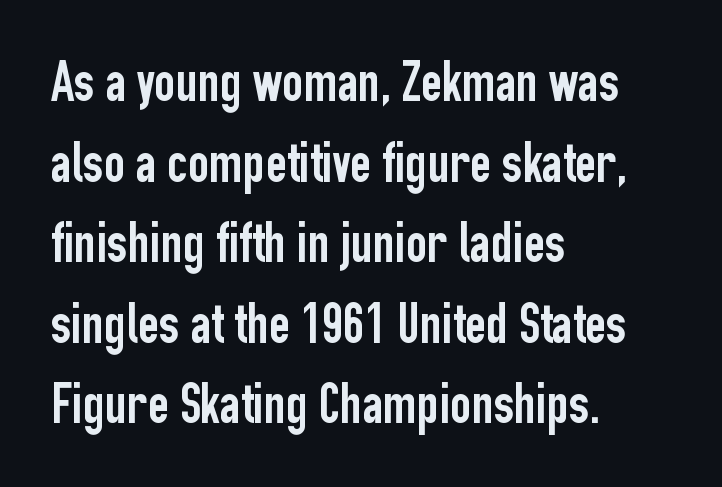
The image shows 58 px condensed sans-serif type, upright; set left-aligned, normal line spacing (1.39x), normal letter spacing, not underlined; low stroke contrast and a medium x-height.
